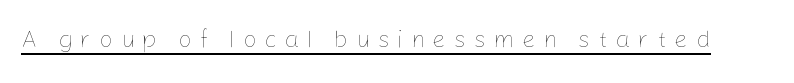
The image shows 24 px text type, upright; set unusually wide letter spacing (+0.32 em), underlined.
